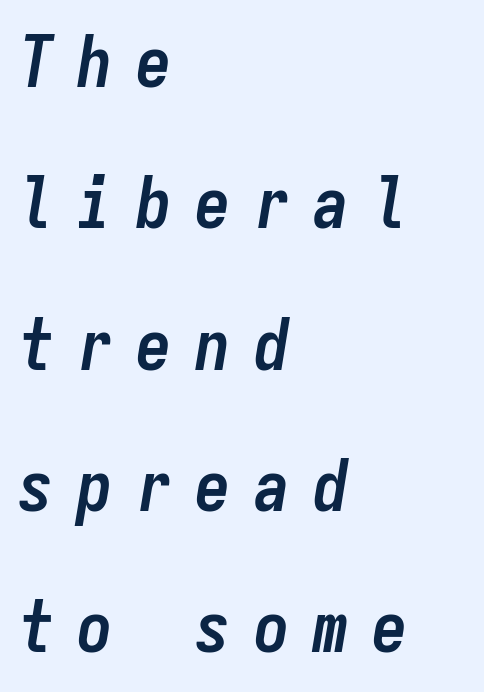
{"italic": "yes", "lean": "right", "slant_degrees": 9, "bold": "yes", "weight": "semibold", "width": "condensed", "stroke_contrast": "low", "x_height": "medium", "monospaced": "yes", "underline": "no", "align": "left", "line_spacing": "loose", "line_spacing_ratio": 1.99, "letter_spacing": "wide", "letter_spacing_em": 0.33, "glyph_px": 71}
